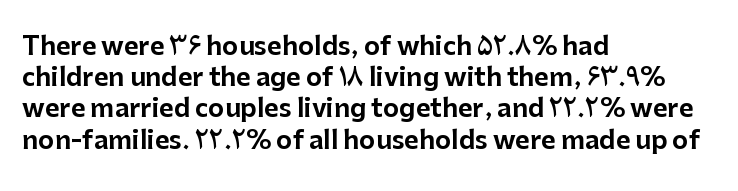
If you drew a line through each stem, it would be perfectly vertical. Leading: standard. The setting favours the left margin, as ordinary paragraphs usually do. Nobody touched the tracking dial on this one. Lines of text with bare space underneath.
